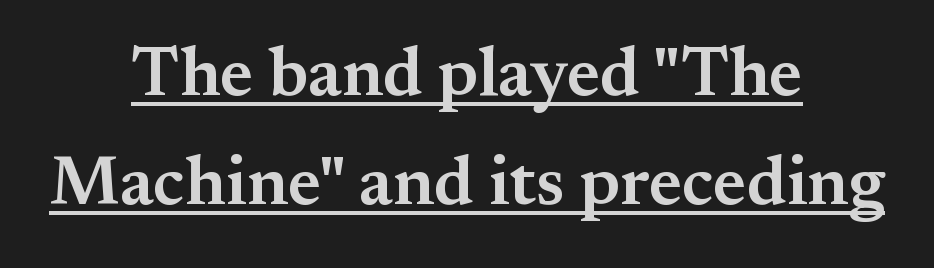
Q: Is the text bold? A: Semi-bold.
Q: Is the text italic (slanted)? A: No, it is upright.
Q: Is the typeface a serif or a sans-serif typeface? A: Serif.
Q: Is the text underlined? A: Yes.
Q: How is the paragraph aligned? A: Centered.
Q: Is the spacing between letters normal or unusually wide? A: Normal.
Q: Is the spacing between lines tight, normal or loose? A: Normal.
Q: Width (condensed, normal, or wide)? A: Normal.
Q: Stroke contrast? A: Medium.
Q: x-height? A: Small.
Q: Monospaced? A: No.
